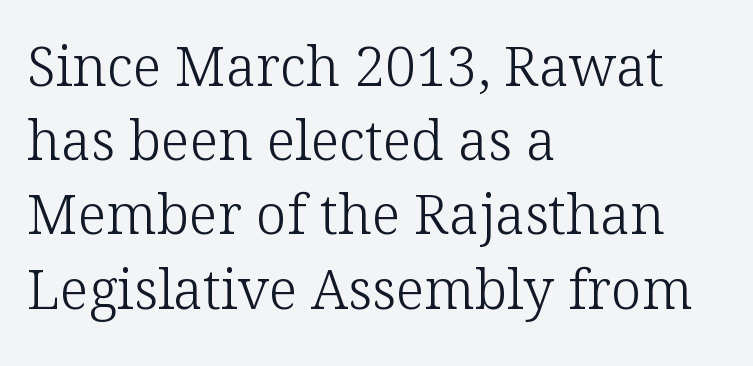
{"serif": "yes", "italic": "no", "bold": "no", "weight": "light", "width": "normal", "stroke_contrast": "low", "x_height": "medium", "monospaced": "no", "underline": "no", "align": "left", "line_spacing": "normal", "line_spacing_ratio": 1.35, "letter_spacing": "normal", "letter_spacing_em": 0.0, "glyph_px": 55}
